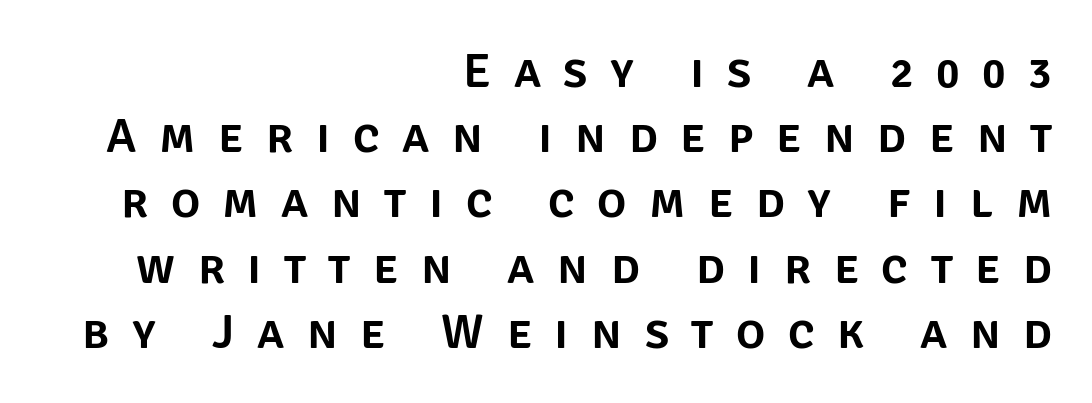
Q: Is the text italic (slanted)? A: No, it is upright.
Q: Is the typeface a serif or a sans-serif typeface? A: Sans-serif.
Q: Is the text underlined? A: No.
Q: How is the paragraph aligned? A: Right-aligned.
Q: Is the spacing between letters normal or unusually wide? A: Unusually wide.
Q: Is the spacing between lines tight, normal or loose? A: Normal.
Q: Width (condensed, normal, or wide)? A: Normal.
Q: Stroke contrast? A: Low.
Q: x-height? A: Large.
Q: Monospaced? A: No.
